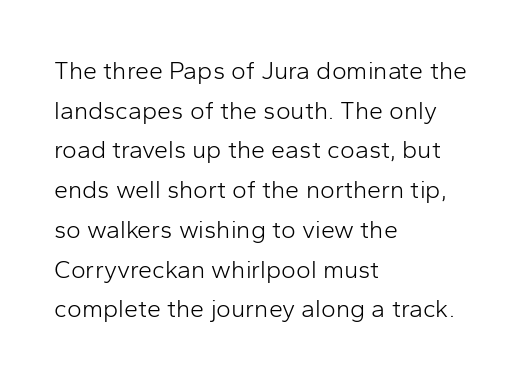
{"italic": "no", "bold": "no", "underline": "no", "align": "left", "line_spacing": "normal", "line_spacing_ratio": 1.59, "letter_spacing": "normal", "letter_spacing_em": 0.0, "glyph_px": 25}
